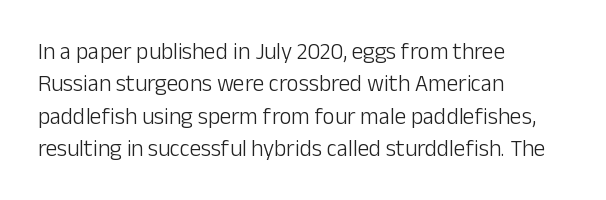
{"italic": "no", "bold": "no", "underline": "no", "align": "left", "line_spacing": "normal", "line_spacing_ratio": 1.41, "letter_spacing": "normal", "letter_spacing_em": 0.0, "glyph_px": 23}
